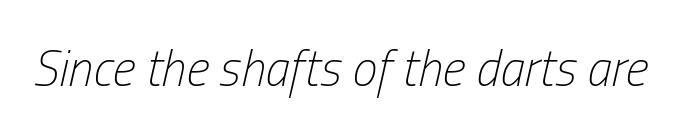
Check under the words: just untouched page. This rendering leaves character spacing at its baseline value. Tall strokes in this sample are angled rather than plumb. The face looks like a standard text weight, possibly lighter. Each letter keeps its own natural width here, so spacing adapts to shape.
